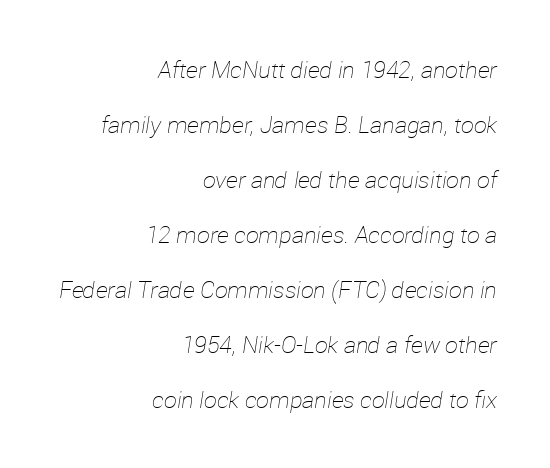
Does extra space separate the letters? No, they use regular spacing. Line spacing here is loose. Compared with ordinary roman type, these characters are visibly tilted. Right-aligned paragraph, ragged on the left.
